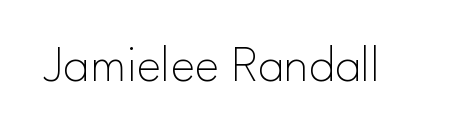
The image shows 52 px thin sans-serif type, upright; set normal letter spacing, not underlined; low stroke contrast and a small x-height.
